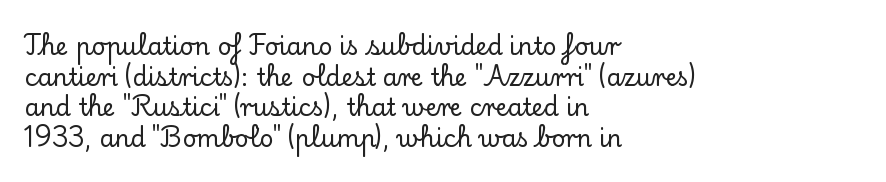
These lines stack with their left ends in a neat column. This sample uses plain, unmodified letter spacing. Rows of type keep a routine distance in the vertical direction. The glyphs are unaccompanied by any horizontal stroke below them. Vertical strokes here are truly vertical.
